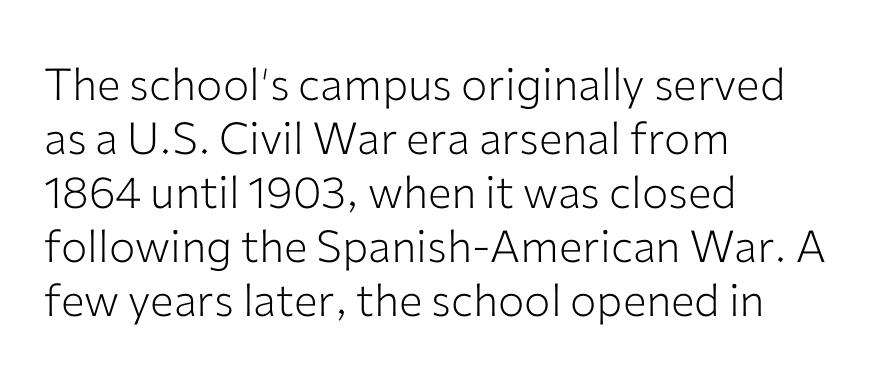
Q: Is the text bold? A: No.
Q: Is the text italic (slanted)? A: No, it is upright.
Q: Is the typeface a serif or a sans-serif typeface? A: Sans-serif.
Q: Is the text underlined? A: No.
Q: How is the paragraph aligned? A: Left-aligned.
Q: Is the spacing between letters normal or unusually wide? A: Normal.
Q: Width (condensed, normal, or wide)? A: Normal.
Q: Stroke contrast? A: Low.
Q: x-height? A: Medium.
Q: Monospaced? A: No.
